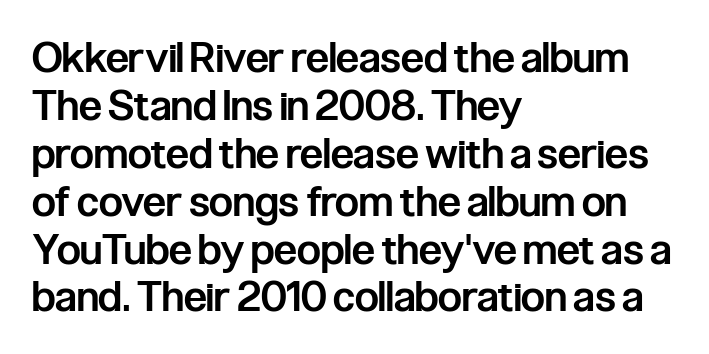
The paragraph has a hard left edge and a soft right edge. Is this a fixed-width face? No — the glyphs have proportional, varying widths. The passage shown has conventional tracking throughout. Has an underline been added? It has not. Weight check: semibold — heavier than regular, not quite bold. Does the lettering tilt? It doesn't — this is upright.
